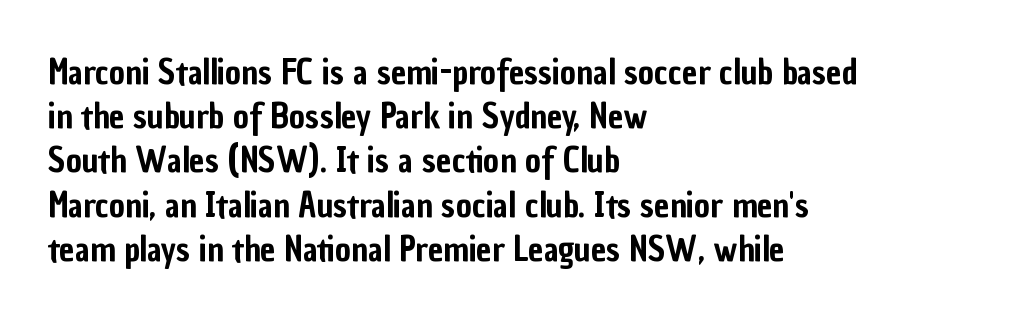
Line beginnings align vertically; line endings do not. Reading down the column, the eye jumps a familiar distance to each next line. A typesetter would call this zero additional tracking. Check where the strokes stop: nothing finishes them off — pure sans.
